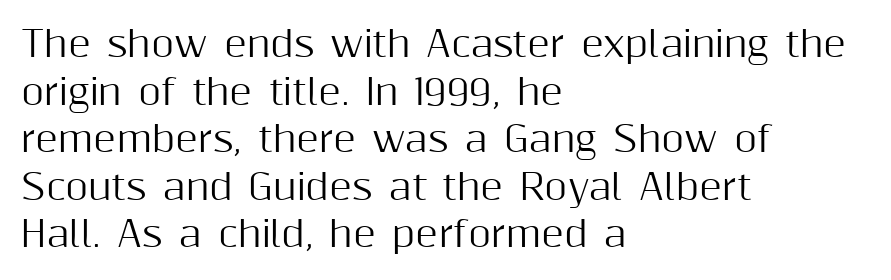
Q: Is the text italic (slanted)? A: No, it is upright.
Q: Is the typeface a serif or a sans-serif typeface? A: Sans-serif.
Q: Is the text underlined? A: No.
Q: How is the paragraph aligned? A: Left-aligned.
Q: Is the spacing between letters normal or unusually wide? A: Normal.
Q: Is the spacing between lines tight, normal or loose? A: Normal.
Q: Width (condensed, normal, or wide)? A: Normal.
Q: Stroke contrast? A: Medium.
Q: x-height? A: Medium.
Q: Monospaced? A: No.
